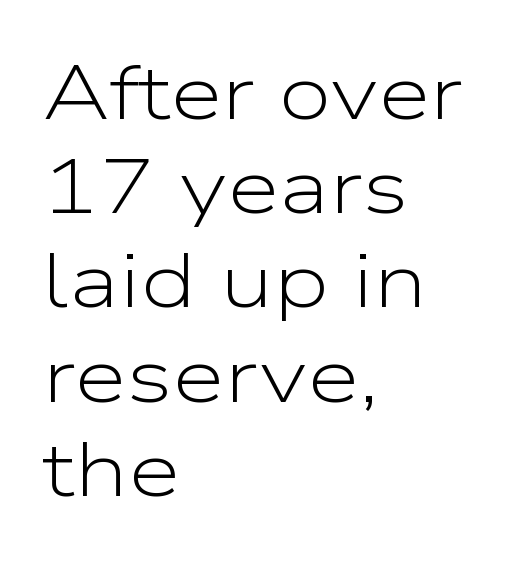
Honestly, the letter spacing is just normal — you wouldn't notice it. This is not heavy type; no bold has been used. Proportional: the letters do not fall into vertical columns. One-word summary of the alignment: left.
